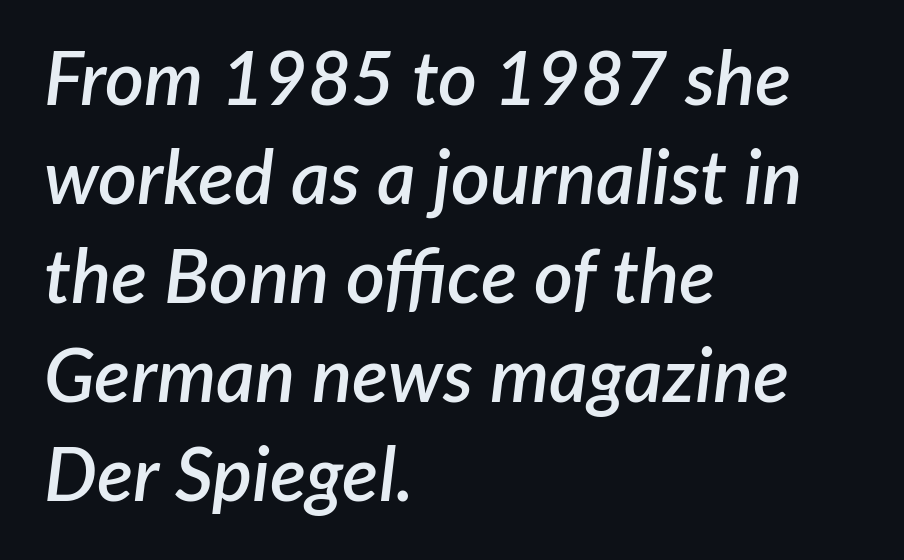
The image shows 75 px semibold type, italic (leaning right); set left-aligned, normal line spacing (1.32x), normal letter spacing, not underlined; low stroke contrast and a medium x-height.
